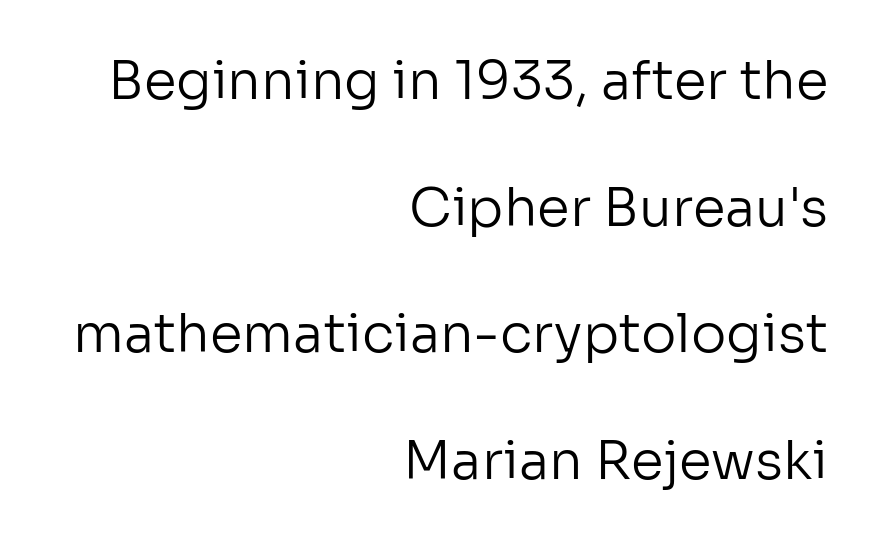
The image shows 53 px regular-weight sans-serif type, upright; set right-aligned, loose line spacing (2.39x), normal letter spacing, not underlined; low stroke contrast and a medium x-height.
